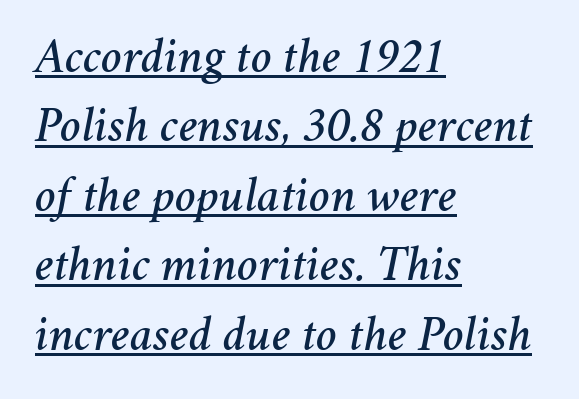
Q: Is the text italic (slanted)? A: Yes, it leans right by about 11 degrees.
Q: Is the text underlined? A: Yes.
Q: How is the paragraph aligned? A: Left-aligned.
Q: Is the spacing between letters normal or unusually wide? A: Normal.
Q: Is the spacing between lines tight, normal or loose? A: Normal.
Q: Width (condensed, normal, or wide)? A: Normal.
Q: Stroke contrast? A: Medium.
Q: x-height? A: Medium.
Q: Monospaced? A: No.
